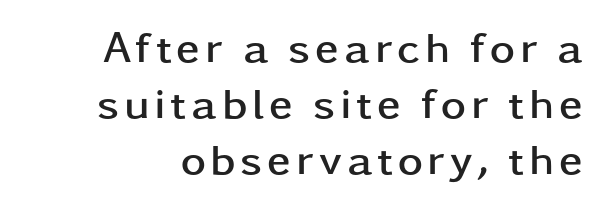
Q: Is the text bold? A: Yes.
Q: Is the text italic (slanted)? A: No, it is upright.
Q: Is the typeface a serif or a sans-serif typeface? A: Sans-serif.
Q: Is the text underlined? A: No.
Q: Is the spacing between lines tight, normal or loose? A: Normal.
Q: Width (condensed, normal, or wide)? A: Wide.
Q: Stroke contrast? A: Low.
Q: x-height? A: Medium.
Q: Monospaced? A: No.
